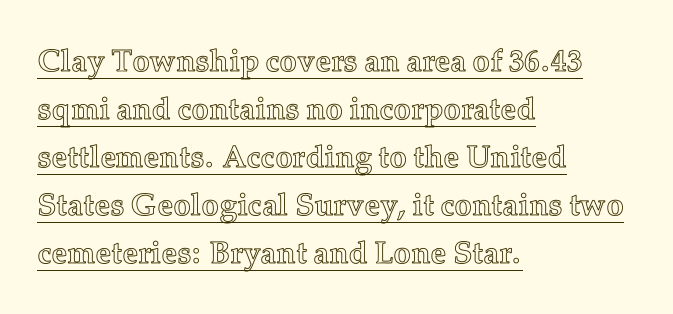
The compositor pushed each line to the left boundary. You could call the tracking neutral — neither tight nor loose. The passage shown stacks its lines at a standard gap. Compared with undecorated copy, this sample adds a rule below the words. The letters advance in unequal steps, a hallmark of proportional type.
